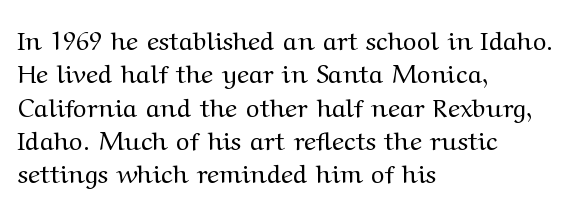
The image shows 26 px text type, upright; set left-aligned, normal line spacing (1.28x), normal letter spacing, not underlined.
